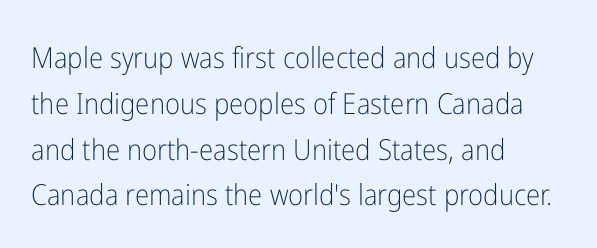
The line texture is even and compact thanks to regular tracking. The passage shown is typed in a proportional face where columns would drift. In CSS terms this would be text-align: left. Letters have the restrained weight of plain body copy at most. A bare baseline throughout the passage.
